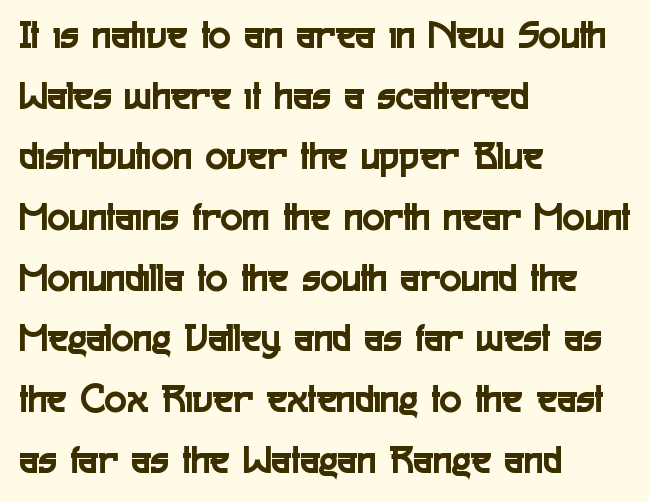
The image shows 41 px condensed sans-serif type, upright; set left-aligned, normal line spacing (1.48x), normal letter spacing, not underlined; a medium x-height.
